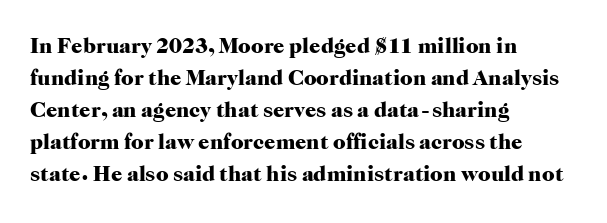
These lines were composed using upright roman letters. Bare-footed words on every line. The vertical gap from one line to the next is medium. Leftover space on each line is placed entirely after the last word. The line texture is even and compact thanks to regular tracking.
